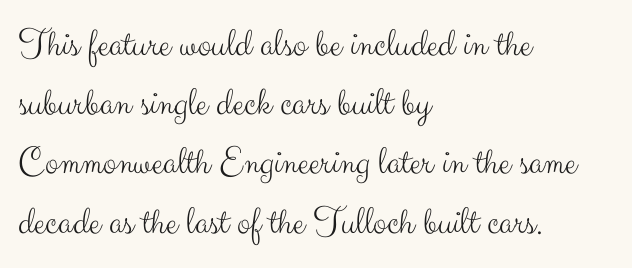
Q: Is the text bold? A: No.
Q: Is the text italic (slanted)? A: Yes.
Q: Is the typeface a serif or a sans-serif typeface? A: Sans-serif.
Q: Is the text underlined? A: No.
Q: How is the paragraph aligned? A: Left-aligned.
Q: Is the spacing between letters normal or unusually wide? A: Normal.
Q: Is the spacing between lines tight, normal or loose? A: Normal.
Q: Width (condensed, normal, or wide)? A: Normal.
Q: Stroke contrast? A: Medium.
Q: x-height? A: Small.
Q: Monospaced? A: No.
